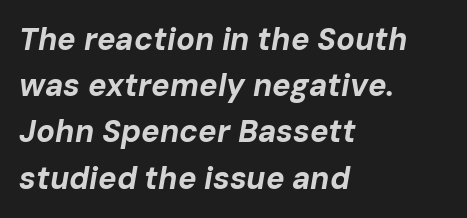
The image shows 31 px bold type, italic (leaning right); set left-aligned, normal line spacing (1.49x), normal letter spacing, not underlined; low stroke contrast and a medium x-height.
